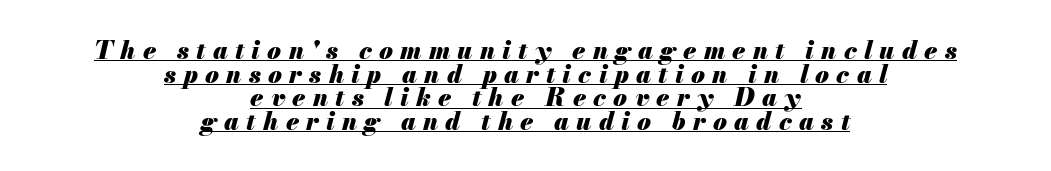
The image shows 25 px bold type, italic (leaning right); set centered, tight line spacing (0.95x), unusually wide letter spacing (+0.29 em), underlined.
